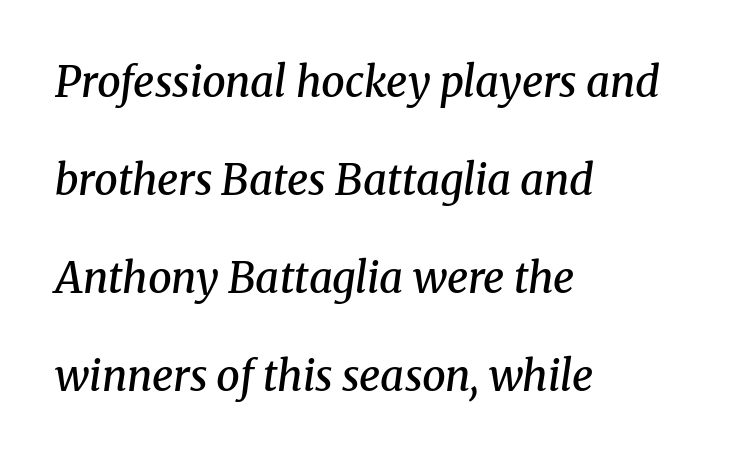
The ragged edge is on the right, which tells us the setting is flush left. The letters are semibold — heavier than regular but short of a full bold. These lines keep a tight, regular rhythm from letter to letter. The leading is generous, giving the passage an open texture.
